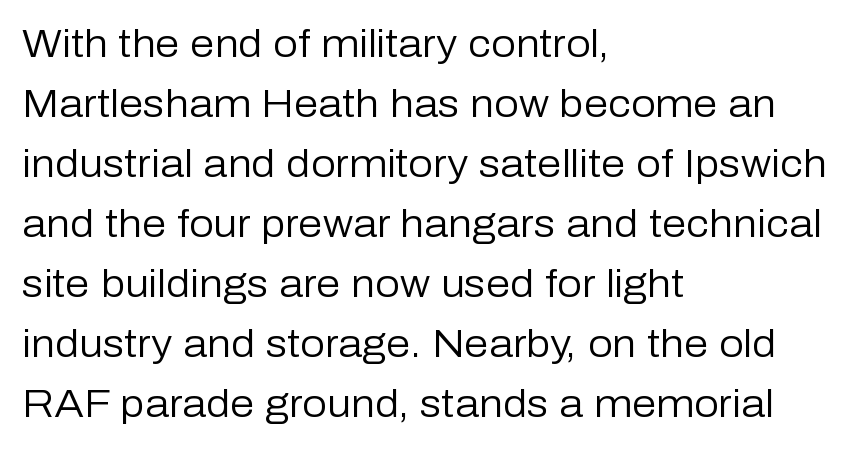
Compared with a typical body face, this is equally light or lighter still. Bare-footed words on every line. Note the varied advance widths — an 'i' is clearly narrower than an 'm'. In terms of leading, this rendering sits right in the middle.
